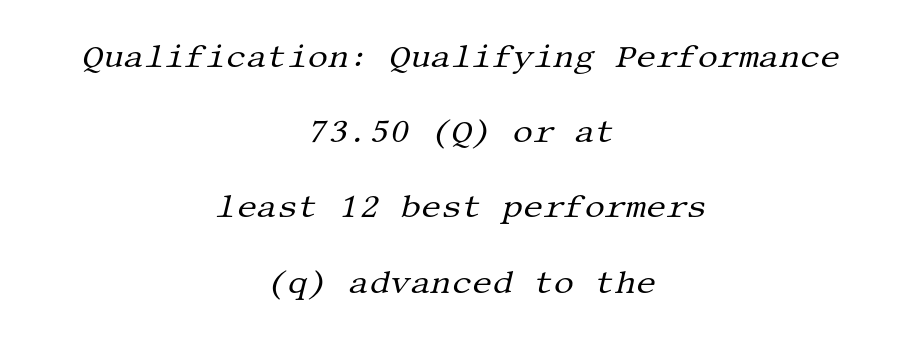
{"serif": "yes", "italic": "yes", "lean": "right", "slant_degrees": 13, "bold": "no", "weight": "regular", "width": "normal", "stroke_contrast": "medium", "x_height": "large", "underline": "no", "align": "center", "line_spacing": "loose", "line_spacing_ratio": 2.35, "letter_spacing": "normal", "letter_spacing_em": 0.0, "glyph_px": 32}
